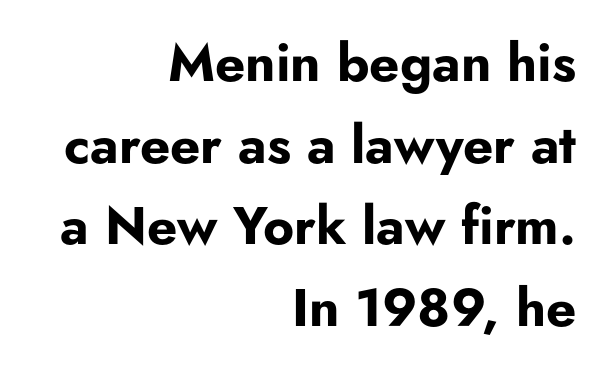
Q: Is the text bold? A: Yes.
Q: Is the text italic (slanted)? A: No, it is upright.
Q: Is the typeface a serif or a sans-serif typeface? A: Sans-serif.
Q: Is the text underlined? A: No.
Q: How is the paragraph aligned? A: Right-aligned.
Q: Is the spacing between letters normal or unusually wide? A: Normal.
Q: Is the spacing between lines tight, normal or loose? A: Normal.
Q: Width (condensed, normal, or wide)? A: Normal.
Q: Stroke contrast? A: Low.
Q: x-height? A: Small.
Q: Monospaced? A: No.
